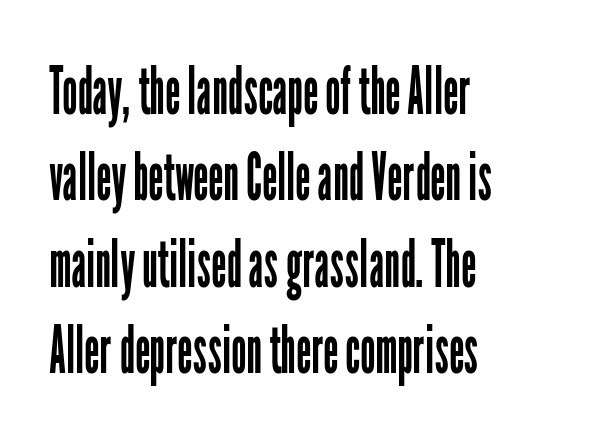
The image shows 67 px regular-weight, condensed sans-serif type, upright; set left-aligned, normal line spacing (1.29x), normal letter spacing, not underlined; low stroke contrast and a medium x-height.
